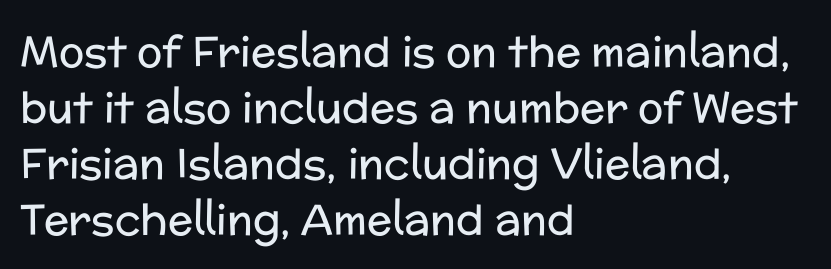
Regarding serifs, this sample does without them. You could not count columns in this text — the font is proportionally spaced. Ordinary non-slanted type is in use. The characters are drawn with everyday or finer stroke widths.
